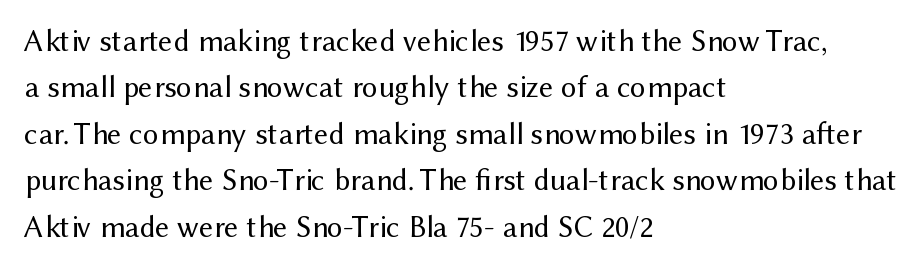
{"serif": "no", "italic": "no", "bold": "no", "weight": "regular", "width": "normal", "stroke_contrast": "medium", "x_height": "medium", "monospaced": "no", "underline": "no", "align": "left", "line_spacing": "normal", "line_spacing_ratio": 1.5, "letter_spacing": "normal", "letter_spacing_em": 0.0, "glyph_px": 31}
